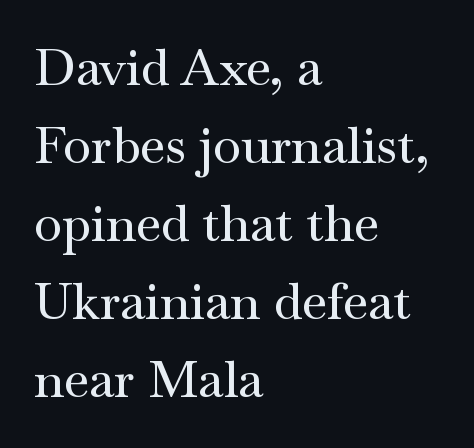
The image shows 51 px wide serif type, upright; set left-aligned, normal line spacing (1.53x), normal letter spacing, not underlined; medium stroke contrast and a small x-height.
